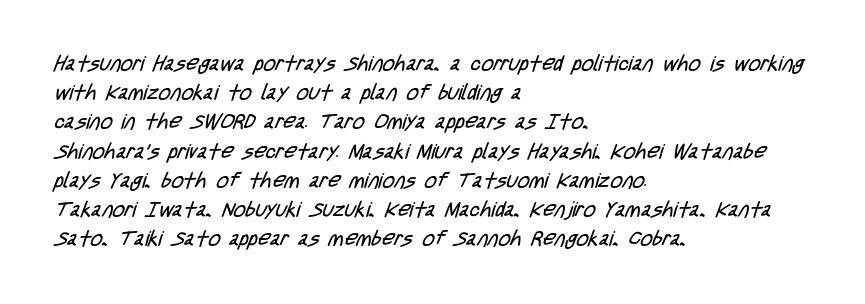
Q: Is the text bold? A: No.
Q: Is the text underlined? A: No.
Q: How is the paragraph aligned? A: Left-aligned.
Q: Is the spacing between letters normal or unusually wide? A: Normal.
Q: Is the spacing between lines tight, normal or loose? A: Normal.
